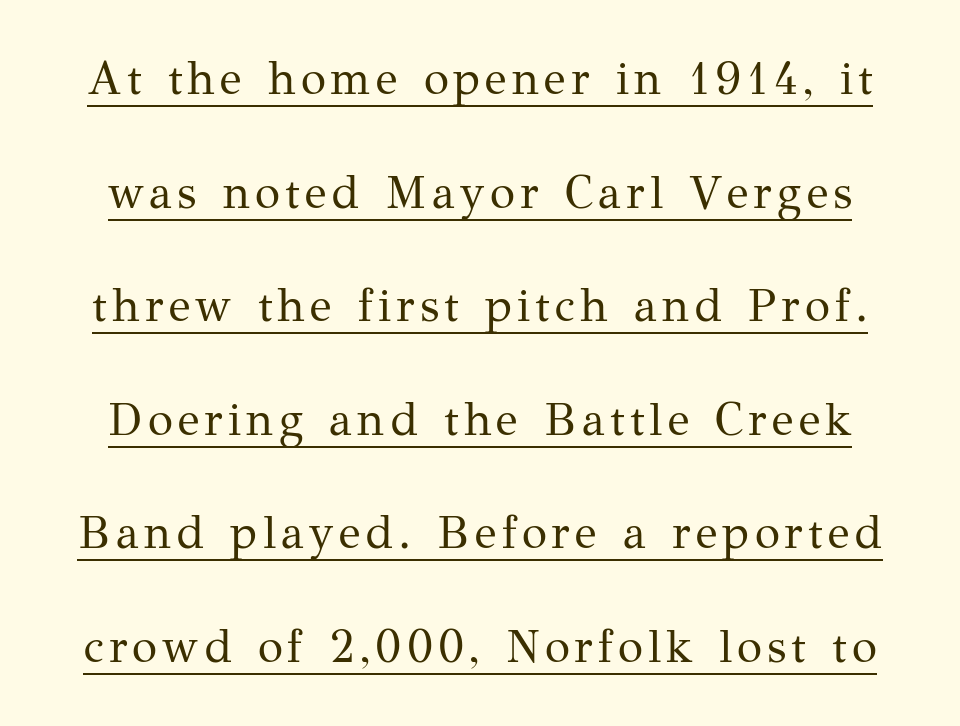
Q: Is the text bold? A: No.
Q: Is the text italic (slanted)? A: No, it is upright.
Q: Is the typeface a serif or a sans-serif typeface? A: Serif.
Q: Is the text underlined? A: Yes.
Q: Is the spacing between lines tight, normal or loose? A: Loose.
Q: Width (condensed, normal, or wide)? A: Normal.
Q: Stroke contrast? A: Medium.
Q: x-height? A: Medium.
Q: Monospaced? A: No.
